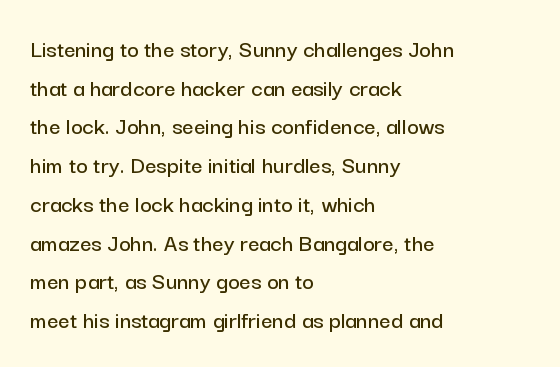
Inter-character spacing is left at the font's built-in metrics. Quick note: underline off. Horizontal alignment here is leftward, the default for most running prose. Posture: vertical. Line spacing here is normal.
